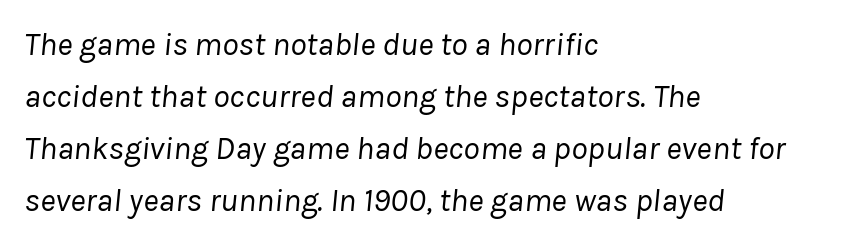
Q: Is the text bold? A: No.
Q: Is the text italic (slanted)? A: Yes, it leans right by about 8 degrees.
Q: Is the text underlined? A: No.
Q: How is the paragraph aligned? A: Left-aligned.
Q: Is the spacing between letters normal or unusually wide? A: Normal.
Q: Is the spacing between lines tight, normal or loose? A: Normal.
Q: Width (condensed, normal, or wide)? A: Normal.
Q: Stroke contrast? A: Low.
Q: x-height? A: Medium.
Q: Monospaced? A: No.
